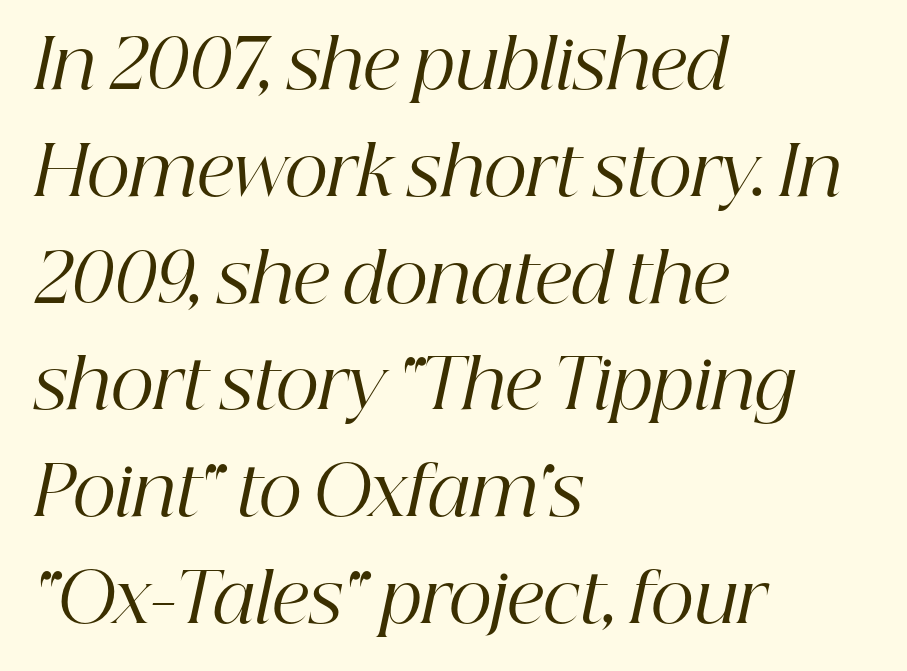
The image shows 68 px regular-weight serif type, italic (leaning right); set left-aligned, normal line spacing (1.57x), normal letter spacing, not underlined; high stroke contrast and a medium x-height.
